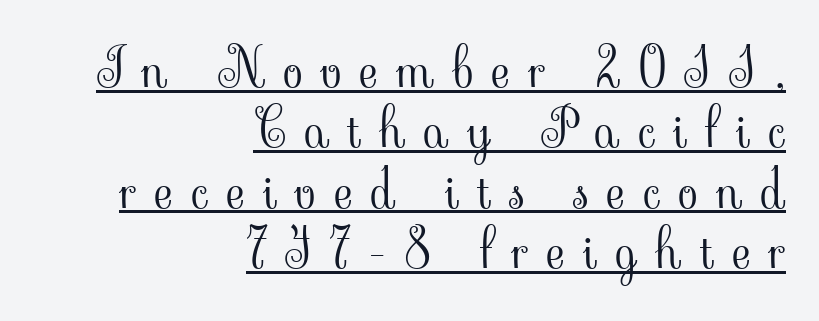
Q: Is the text bold? A: No.
Q: Is the text italic (slanted)? A: No, it is upright.
Q: Is the typeface a serif or a sans-serif typeface? A: Serif.
Q: Is the text underlined? A: Yes.
Q: How is the paragraph aligned? A: Right-aligned.
Q: Is the spacing between letters normal or unusually wide? A: Unusually wide.
Q: Width (condensed, normal, or wide)? A: Normal.
Q: Stroke contrast? A: Low.
Q: x-height? A: Small.
Q: Monospaced? A: No.
